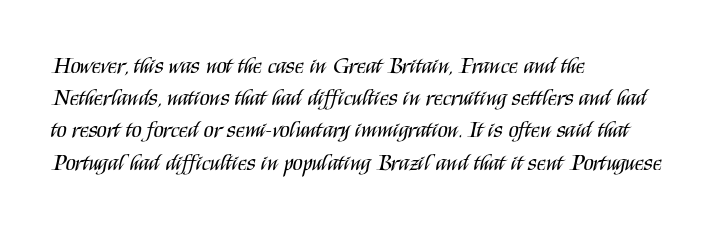
{"bold": "no", "underline": "no", "align": "left", "line_spacing": "normal", "line_spacing_ratio": 1.4, "letter_spacing": "normal", "letter_spacing_em": 0.0, "glyph_px": 23}
